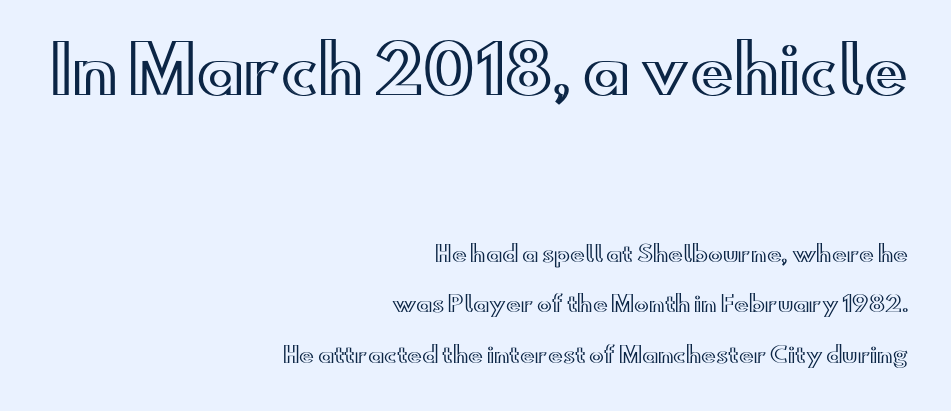
The image shows 65 px wide type, upright; set right-aligned, loose line spacing (2.29x), normal letter spacing, not underlined; the first (top) block is 2.95x larger; a small x-height.
